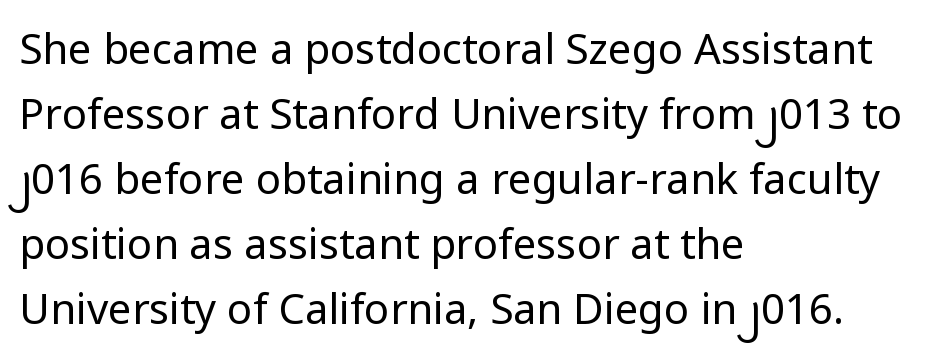
The image shows 42 px regular-weight sans-serif type, upright; set left-aligned, normal line spacing (1.55x), normal letter spacing, not underlined; low stroke contrast and a medium x-height.
